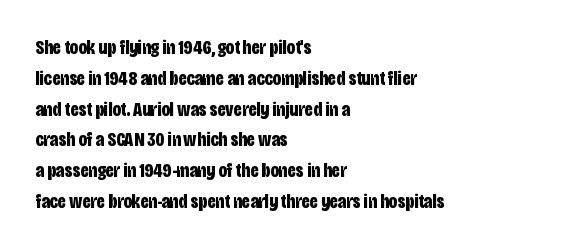
Q: Is the text bold? A: Yes.
Q: Is the text italic (slanted)? A: No, it is upright.
Q: Is the text underlined? A: No.
Q: How is the paragraph aligned? A: Left-aligned.
Q: Is the spacing between letters normal or unusually wide? A: Normal.
Q: Is the spacing between lines tight, normal or loose? A: Normal.
